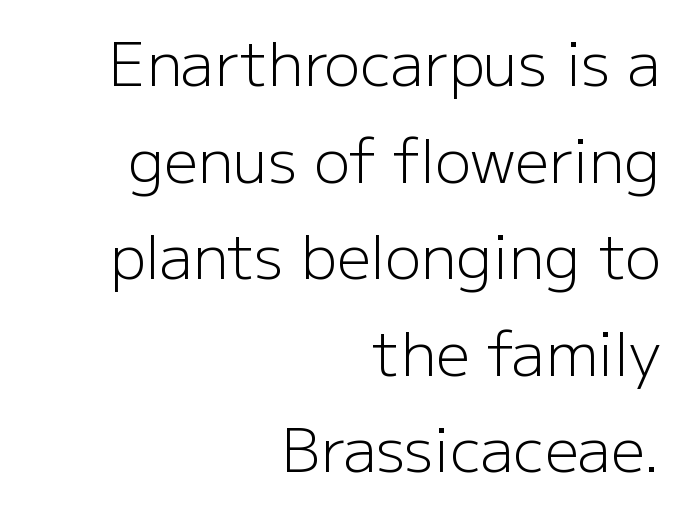
Q: Is the text bold? A: No.
Q: Is the text italic (slanted)? A: No, it is upright.
Q: Is the typeface a serif or a sans-serif typeface? A: Sans-serif.
Q: Is the text underlined? A: No.
Q: How is the paragraph aligned? A: Right-aligned.
Q: Is the spacing between letters normal or unusually wide? A: Normal.
Q: Is the spacing between lines tight, normal or loose? A: Normal.
Q: Width (condensed, normal, or wide)? A: Normal.
Q: Stroke contrast? A: Low.
Q: x-height? A: Medium.
Q: Monospaced? A: No.
